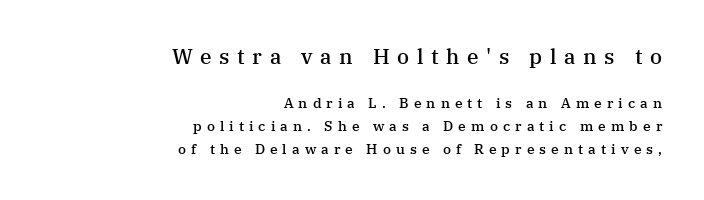
The ragged edge is on the left, which tells us the setting is flush right. Ascenders rise straight up at ninety degrees. What weight is shown? A semibold, between regular and bold. Caption: upper text group enlarged, lower text group reduced. Spacing between characters has been opened up far beyond the box default. Honestly, there is no underline to notice here at all.
